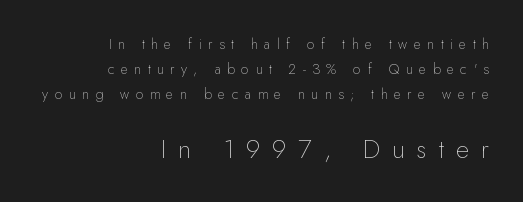
Of the two passages, the one underneath uses the larger point size. No heavy texture on the line: the type isn't bold. Someone cranked the tracking dial way up on this one. Rendered with straight, roman letterforms.
